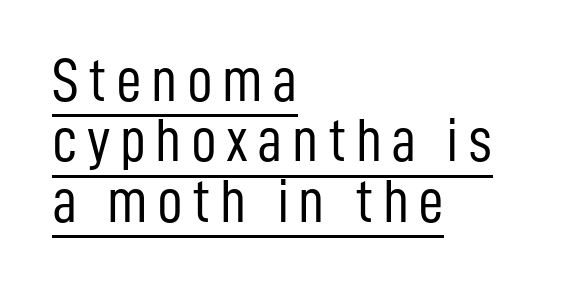
Q: Is the text bold? A: No.
Q: Is the text italic (slanted)? A: No, it is upright.
Q: Is the typeface a serif or a sans-serif typeface? A: Sans-serif.
Q: Is the text underlined? A: Yes.
Q: How is the paragraph aligned? A: Left-aligned.
Q: Is the spacing between lines tight, normal or loose? A: Tight.
Q: Width (condensed, normal, or wide)? A: Condensed.
Q: Stroke contrast? A: Low.
Q: x-height? A: Medium.
Q: Monospaced? A: No.
